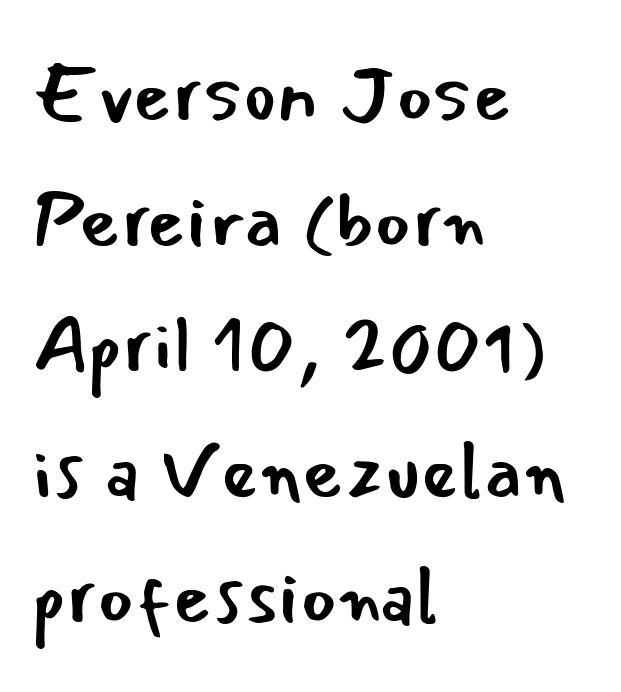
{"serif": "no", "italic": "no", "bold": "no", "weight": "regular", "width": "normal", "stroke_contrast": "low", "x_height": "small", "monospaced": "no", "underline": "no", "align": "left", "line_spacing": "normal", "line_spacing_ratio": 1.59, "letter_spacing": "normal", "letter_spacing_em": 0.0, "glyph_px": 79}
